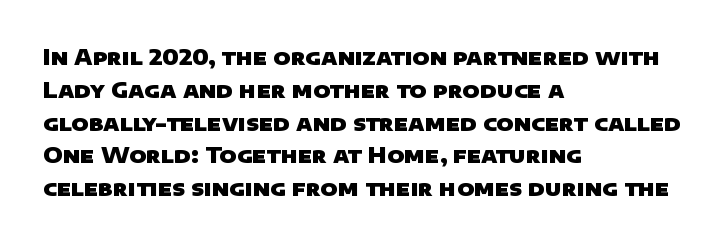
{"bold": "yes", "underline": "no", "align": "left", "line_spacing": "normal", "line_spacing_ratio": 1.56, "letter_spacing": "normal", "letter_spacing_em": 0.0, "glyph_px": 21}
